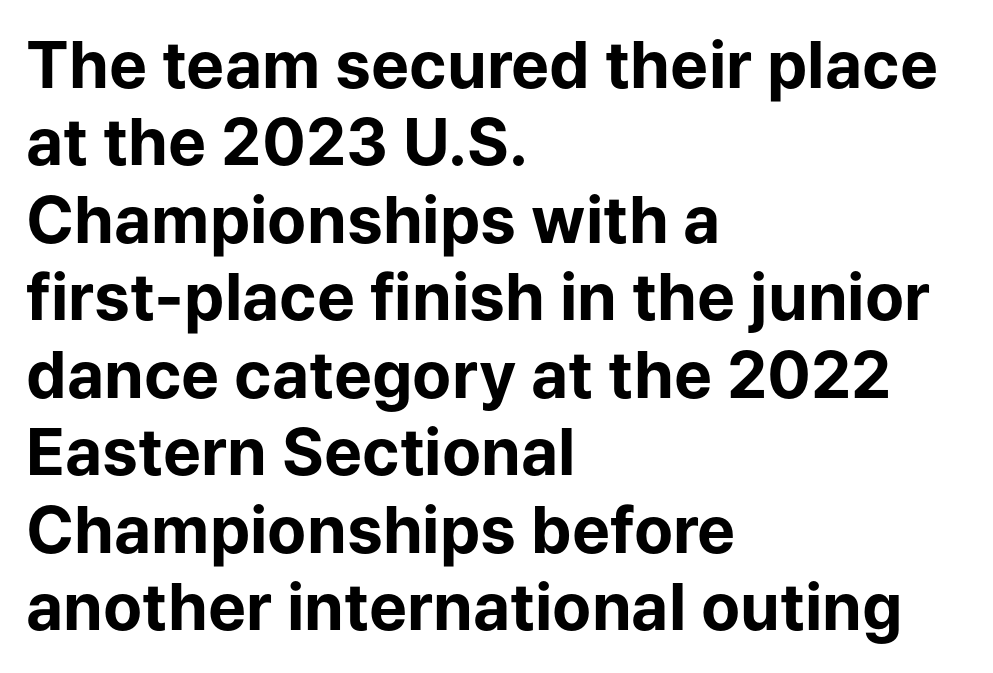
{"serif": "no", "italic": "no", "bold": "yes", "weight": "bold", "width": "normal", "stroke_contrast": "low", "x_height": "medium", "monospaced": "no", "underline": "no", "align": "left", "line_spacing_ratio": 1.21, "letter_spacing": "normal", "letter_spacing_em": 0.0, "glyph_px": 64}
